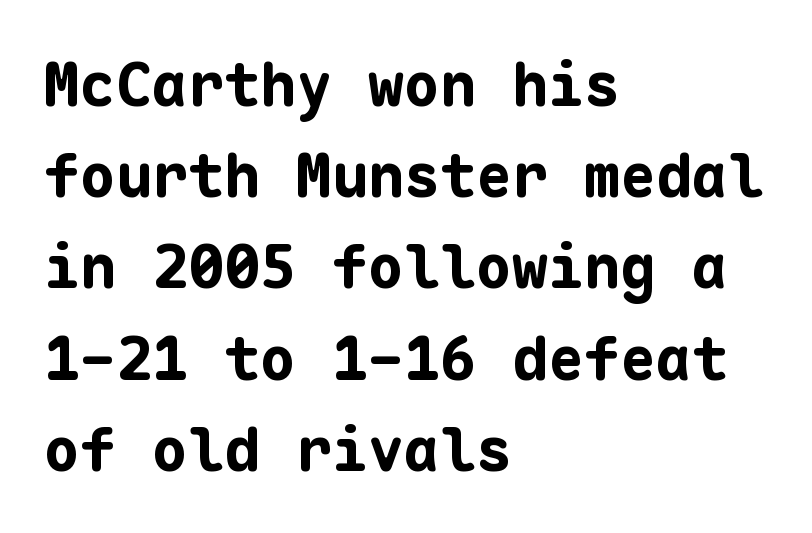
The image shows 60 px bold sans-serif type, upright, monospaced; set left-aligned, normal line spacing (1.52x), normal letter spacing, not underlined; low stroke contrast and a medium x-height.
